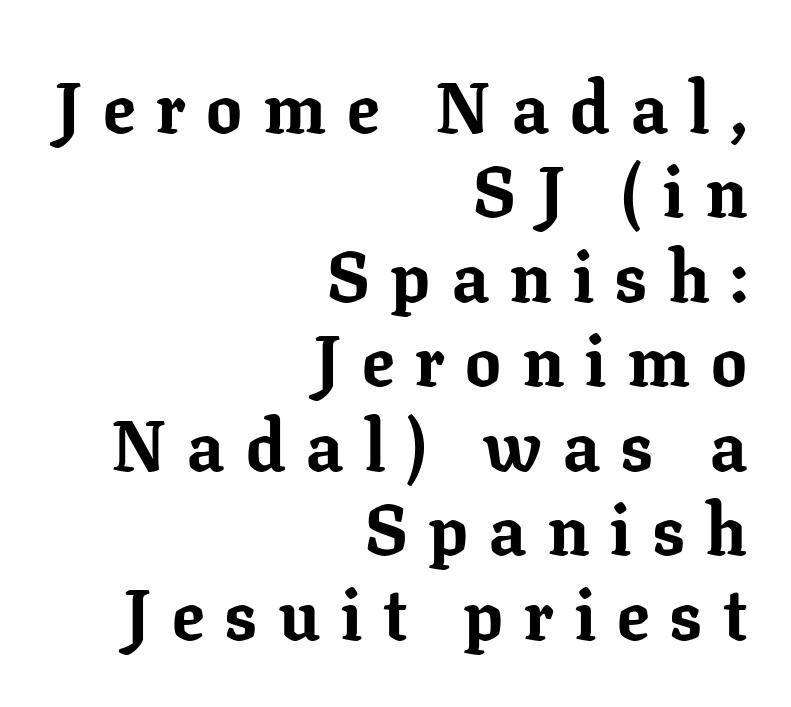
The image shows 71 px bold serif type, upright; set right-aligned, line spacing 1.19x, unusually wide letter spacing (+0.3 em), not underlined; low stroke contrast and a medium x-height.
